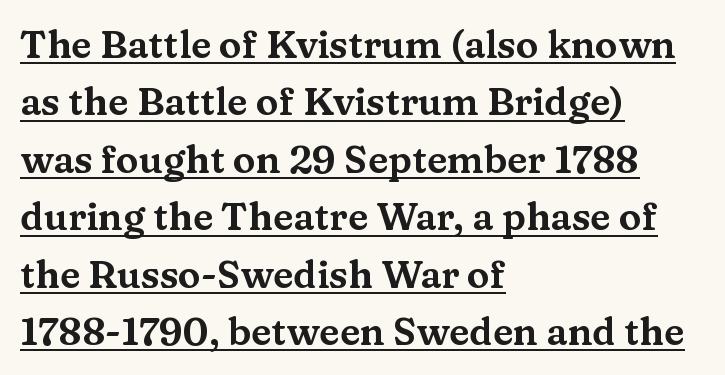
Do the characters align in a grid? No, the font is proportional. The passage shown is typeset with a serif family. Honestly, the row spacing looks completely unremarkable. The text block is weighted toward the left margin, trailing off unevenly rightward. Letter spacing: default.
